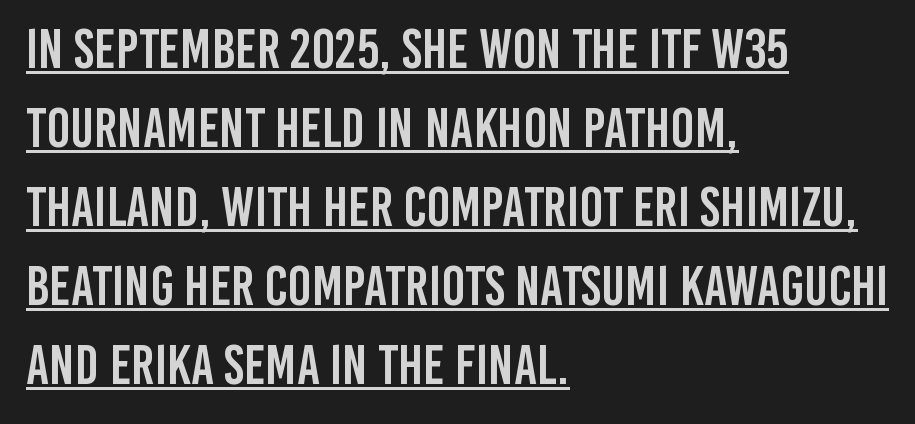
{"serif": "no", "italic": "no", "width": "condensed", "stroke_contrast": "low", "x_height": "large", "monospaced": "no", "underline": "yes", "align": "left", "line_spacing": "normal", "line_spacing_ratio": 1.41, "letter_spacing": "normal", "letter_spacing_em": 0.0, "glyph_px": 56}
